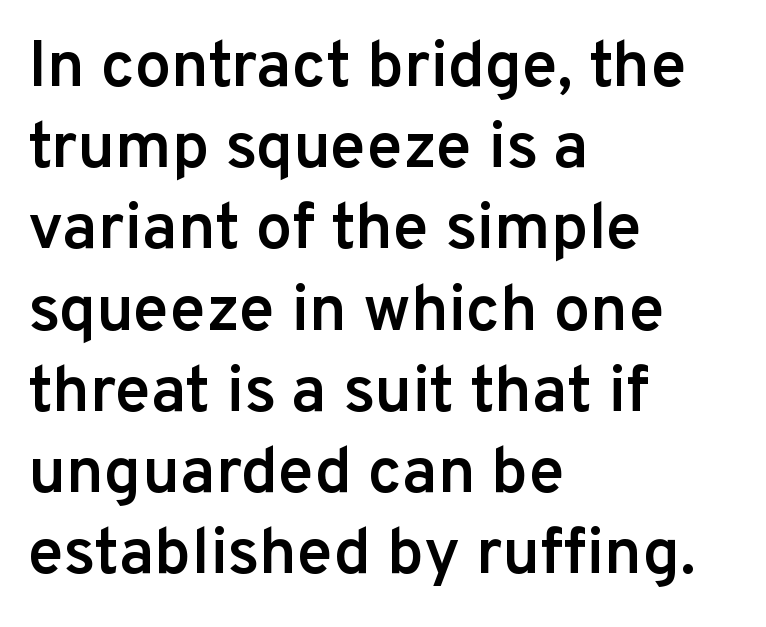
The image shows 65 px semibold sans-serif type, upright; set left-aligned, normal line spacing (1.25x), normal letter spacing, not underlined; low stroke contrast and a medium x-height.
